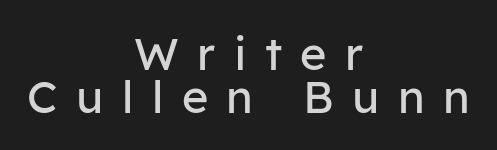
You could only call the tracking loose — the letters float apart. Is the block centered? Yes — each line is placed symmetrically about the middle. This sample uses an upright cut, with every glyph sitting square on the baseline. Looks like regular typesetting: each glyph gets only the width it needs. Line spacing here is tight.
